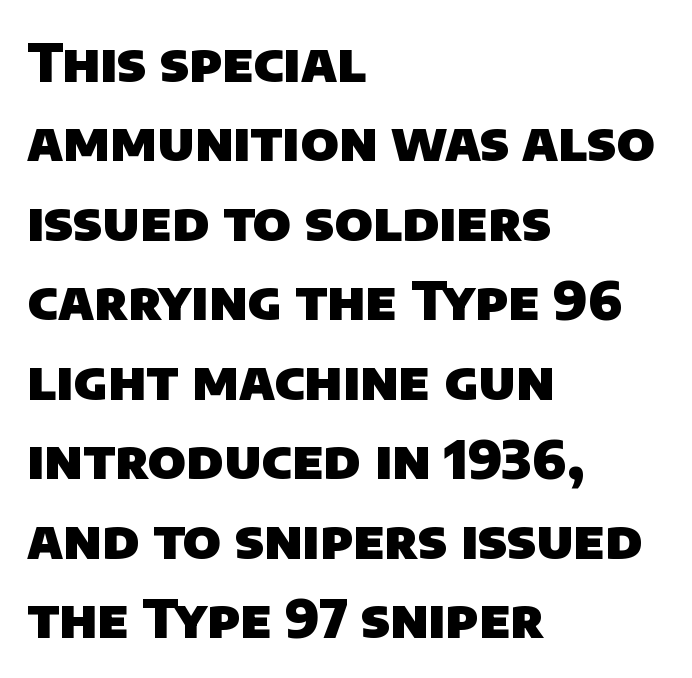
{"serif": "no", "bold": "yes", "weight": "heavy", "width": "normal", "stroke_contrast": "low", "x_height": "large", "monospaced": "no", "underline": "no", "align": "left", "line_spacing": "normal", "line_spacing_ratio": 1.5, "letter_spacing": "normal", "letter_spacing_em": 0.0, "glyph_px": 53}
